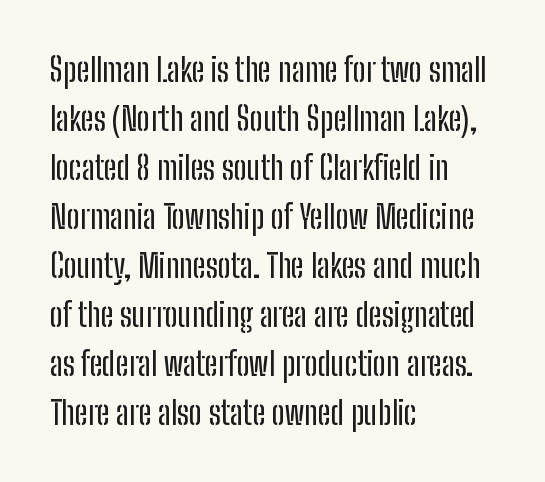
Q: Is the text italic (slanted)? A: No, it is upright.
Q: Is the typeface a serif or a sans-serif typeface? A: Sans-serif.
Q: Is the text underlined? A: No.
Q: How is the paragraph aligned? A: Left-aligned.
Q: Is the spacing between letters normal or unusually wide? A: Normal.
Q: Is the spacing between lines tight, normal or loose? A: Normal.
Q: Width (condensed, normal, or wide)? A: Condensed.
Q: Stroke contrast? A: Low.
Q: x-height? A: Medium.
Q: Monospaced? A: No.
